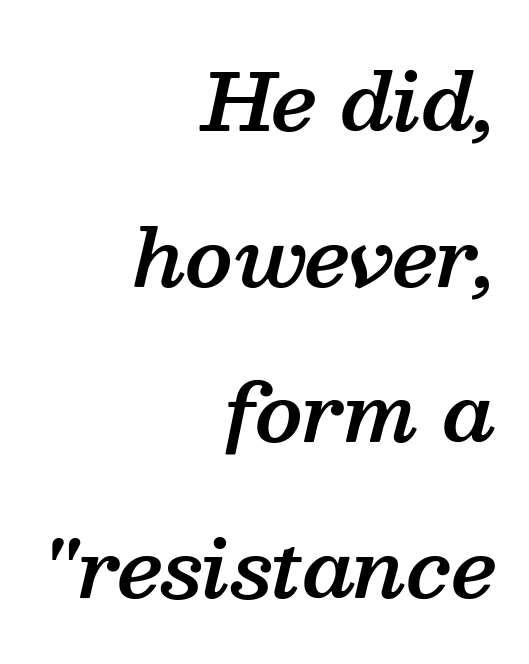
The image shows 79 px semibold serif type, italic (leaning right); set right-aligned, loose line spacing (1.97x), normal letter spacing, not underlined; medium stroke contrast and a medium x-height.
